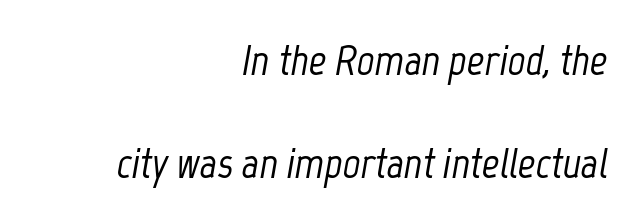
Q: Is the text italic (slanted)? A: Yes, it leans right by about 12 degrees.
Q: Is the text underlined? A: No.
Q: How is the paragraph aligned? A: Right-aligned.
Q: Is the spacing between letters normal or unusually wide? A: Normal.
Q: Is the spacing between lines tight, normal or loose? A: Loose.
Q: Width (condensed, normal, or wide)? A: Condensed.
Q: Stroke contrast? A: Low.
Q: x-height? A: Medium.
Q: Monospaced? A: No.
